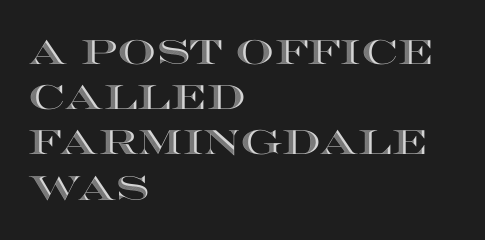
{"italic": "no", "width": "wide", "x_height": "large", "monospaced": "no", "underline": "no", "align": "left", "line_spacing": "normal", "line_spacing_ratio": 1.33, "letter_spacing": "normal", "letter_spacing_em": 0.0, "glyph_px": 34}
